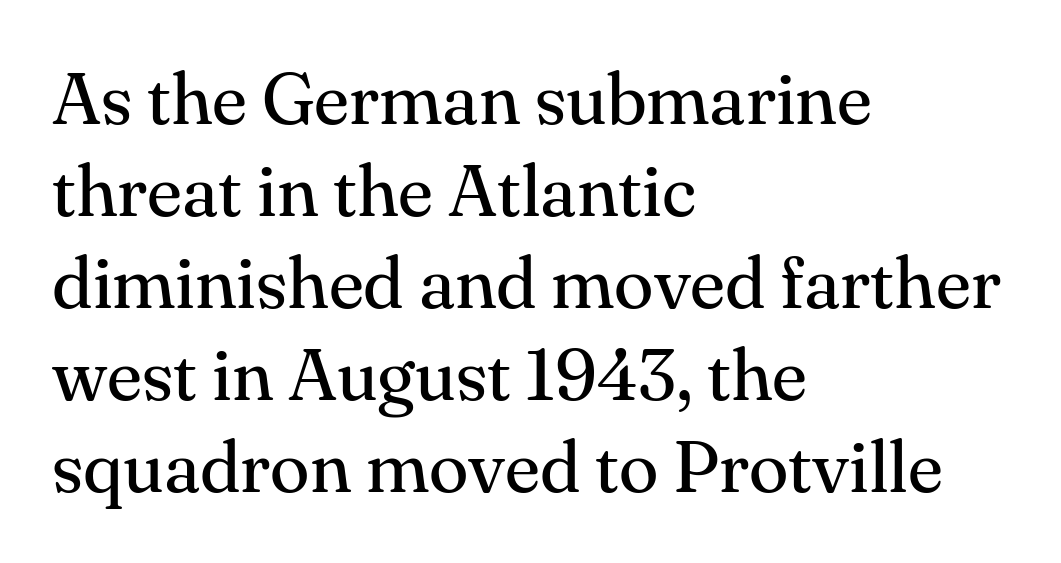
{"serif": "yes", "italic": "no", "bold": "no", "weight": "regular", "width": "normal", "stroke_contrast": "medium", "x_height": "small", "monospaced": "no", "underline": "no", "align": "left", "line_spacing": "normal", "line_spacing_ratio": 1.26, "letter_spacing": "normal", "letter_spacing_em": 0.0, "glyph_px": 73}
